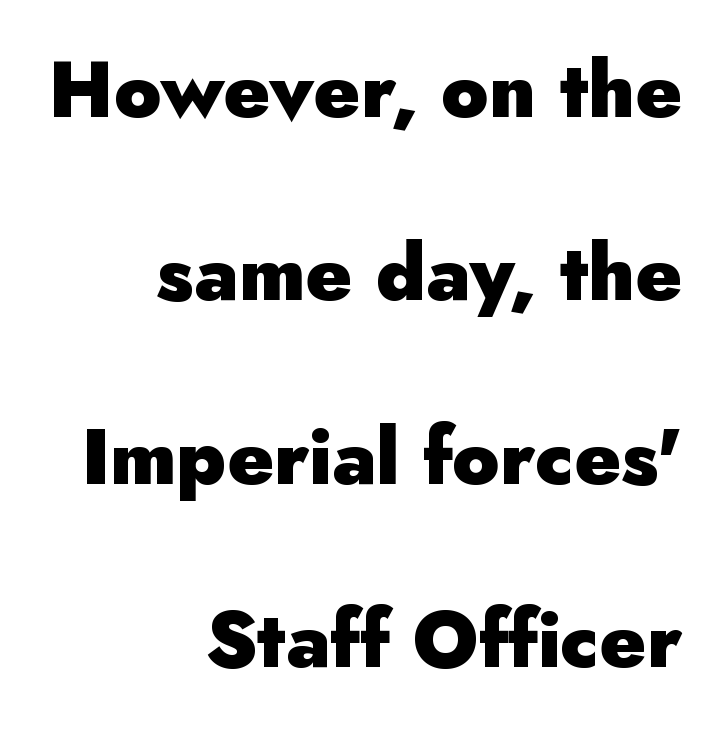
The image shows 78 px heavy sans-serif type, upright; set right-aligned, loose line spacing (2.35x), normal letter spacing, not underlined; low stroke contrast and a small x-height.
